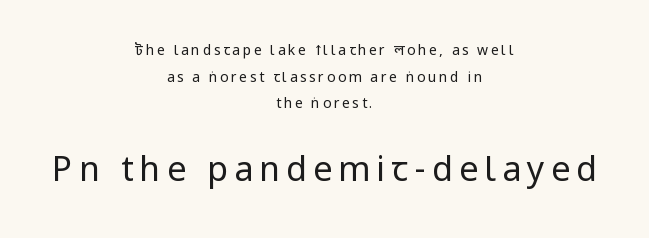
The strokes carry an ordinary text weight at most. Note the varied advance widths — an 'i' is clearly narrower than an 'm'. Underline: absent. A centered setting, common on invitations and titles, is used for this passage. The font's upright variant was chosen for this text.
